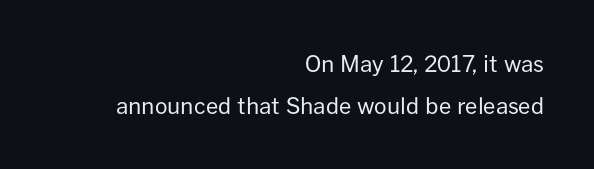
Q: Is the text bold? A: No.
Q: Is the text italic (slanted)? A: No, it is upright.
Q: Is the text underlined? A: No.
Q: How is the paragraph aligned? A: Right-aligned.
Q: Is the spacing between letters normal or unusually wide? A: Normal.
Q: Is the spacing between lines tight, normal or loose? A: Loose.
